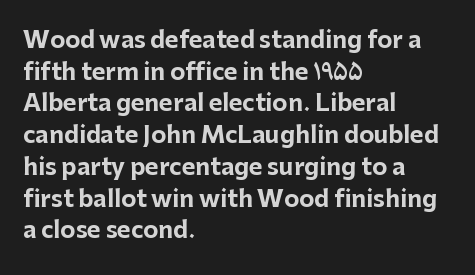
Q: Is the text bold? A: Yes.
Q: Is the text italic (slanted)? A: No, it is upright.
Q: Is the text underlined? A: No.
Q: How is the paragraph aligned? A: Left-aligned.
Q: Is the spacing between letters normal or unusually wide? A: Normal.
Q: Is the spacing between lines tight, normal or loose? A: Normal.
